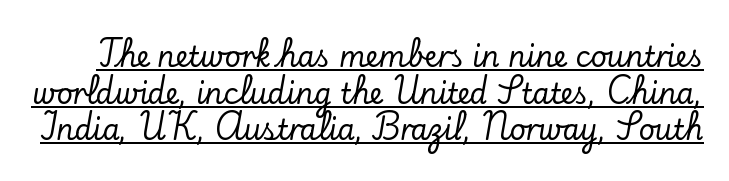
Q: Is the text italic (slanted)? A: Yes.
Q: Is the typeface a serif or a sans-serif typeface? A: Serif.
Q: Is the text underlined? A: Yes.
Q: Is the spacing between letters normal or unusually wide? A: Normal.
Q: Is the spacing between lines tight, normal or loose? A: Normal.
Q: Width (condensed, normal, or wide)? A: Normal.
Q: Stroke contrast? A: Low.
Q: x-height? A: Small.
Q: Monospaced? A: No.
